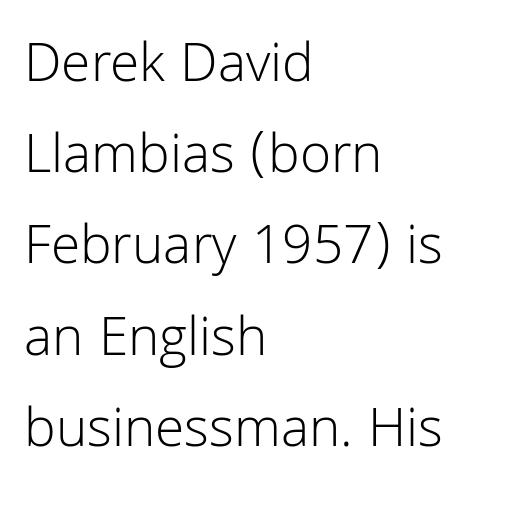
If you drew a line through each stem, it would be perfectly vertical. Leftover space on each line is placed entirely after the last word. Type style note: lacks serifs. Just letters on the line, the space beneath them empty.
